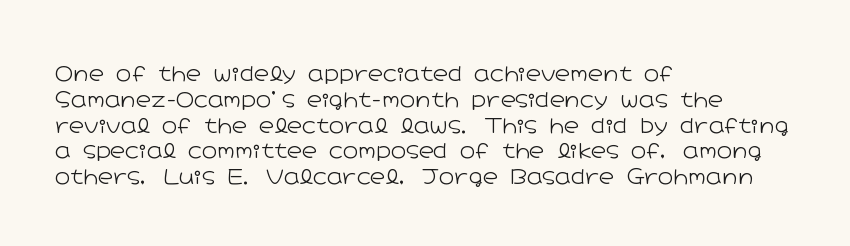
Visually the block forms a straight wall on the left and a jagged coastline on the right. This sample uses plain, unmodified letter spacing. The face looks like a standard text weight, possibly lighter. Check under the words: just untouched page. Does the lettering tilt? It doesn't — this is upright.
